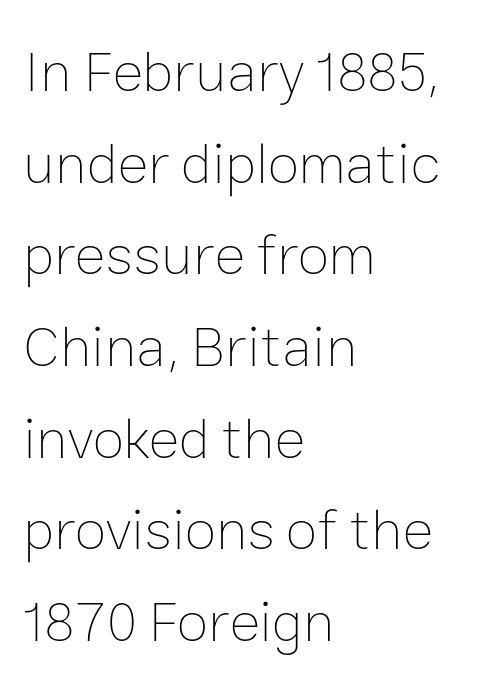
Posture: straight, roman, zero tilt. Is this a heavy cut? Hardly; it is regular or lighter. The space directly below the letters is spotless. Nobody touched the tracking dial on this one.
